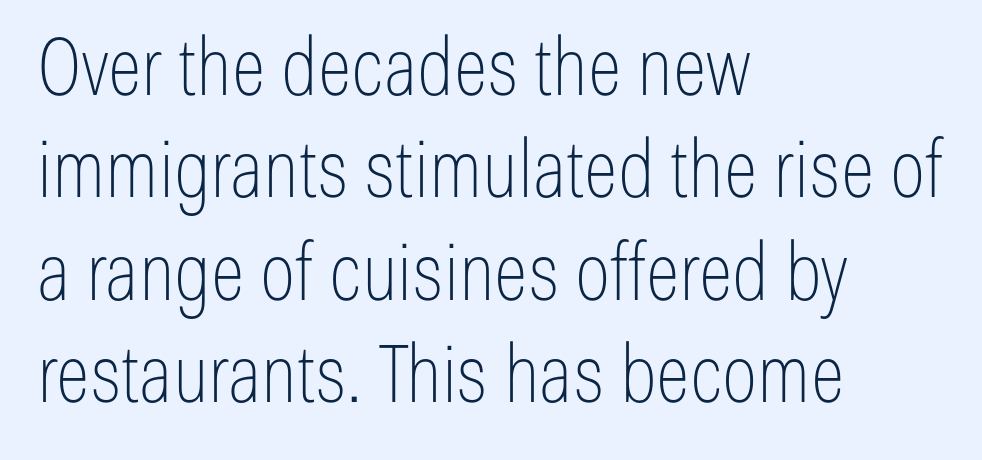
{"serif": "no", "italic": "no", "bold": "no", "weight": "thin", "width": "condensed", "stroke_contrast": "low", "x_height": "medium", "monospaced": "no", "underline": "no", "align": "left", "line_spacing": "normal", "line_spacing_ratio": 1.28, "letter_spacing": "normal", "letter_spacing_em": 0.0, "glyph_px": 80}
